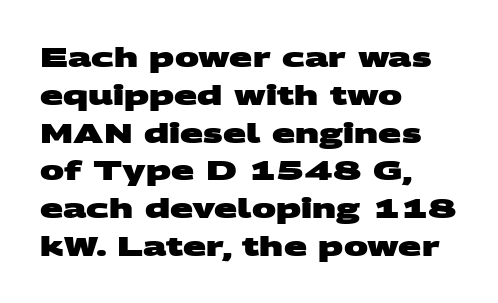
Q: Is the text bold? A: Yes.
Q: Is the text underlined? A: No.
Q: How is the paragraph aligned? A: Left-aligned.
Q: Is the spacing between letters normal or unusually wide? A: Normal.
Q: Is the spacing between lines tight, normal or loose? A: Normal.
